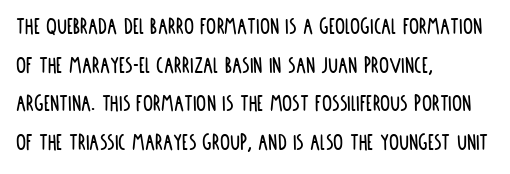
{"italic": "no", "underline": "no", "align": "left", "line_spacing": "normal", "line_spacing_ratio": 1.55, "letter_spacing": "normal", "letter_spacing_em": 0.0, "glyph_px": 25}
